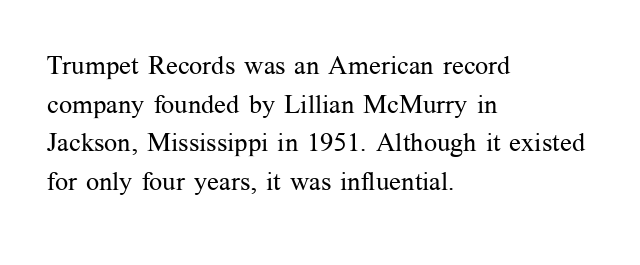
The image shows 26 px text type, upright; set left-aligned, normal line spacing (1.49x), normal letter spacing, not underlined.
